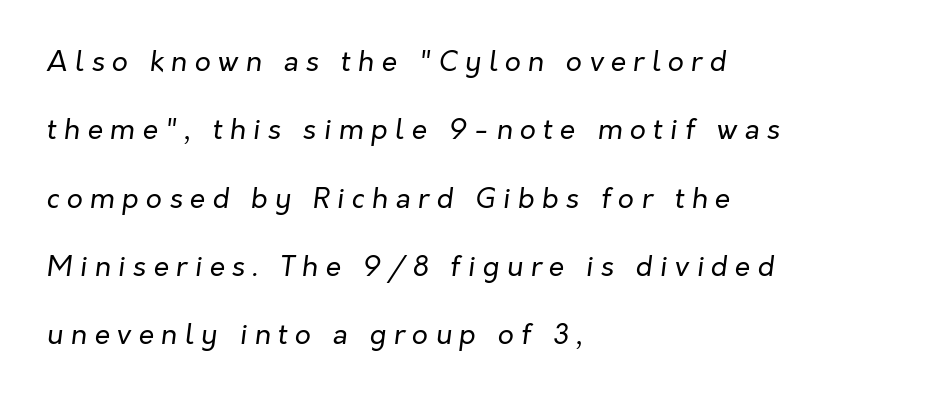
{"italic": "yes", "lean": "right", "slant_degrees": 7, "bold": "no", "weight": "regular", "width": "normal", "stroke_contrast": "low", "x_height": "medium", "monospaced": "no", "underline": "no", "align": "left", "line_spacing": "loose", "line_spacing_ratio": 2.44, "letter_spacing": "wide", "letter_spacing_em": 0.26, "glyph_px": 28}
